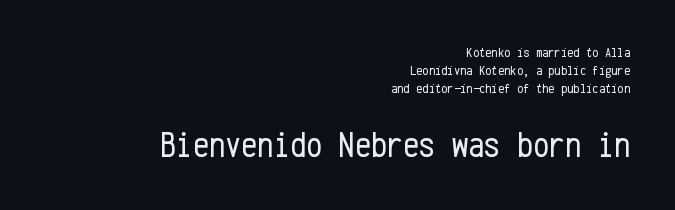
{"serif": "no", "italic": "no", "bold": "no", "weight": "regular", "width": "condensed", "stroke_contrast": "low", "x_height": "medium", "monospaced": "yes", "underline": "no", "align": "right", "line_spacing": "normal", "line_spacing_ratio": 1.29, "letter_spacing": "normal", "letter_spacing_em": 0.0, "larger_block": "second", "size_ratio": 2.57, "glyph_px": 36}
